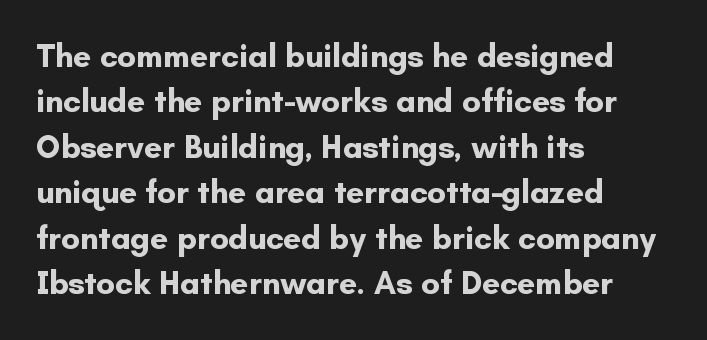
Note the varied advance widths — an 'i' is clearly narrower than an 'm'. The block of text has a typical density, with ordinary space between rows. Letterform terminals end flat and unadorned throughout the passage. A student would call this left alignment; a typographer would say flush left, rag right. The lettering holds an erect, upright posture throughout. Only glyphs here, with clear space below each row.
